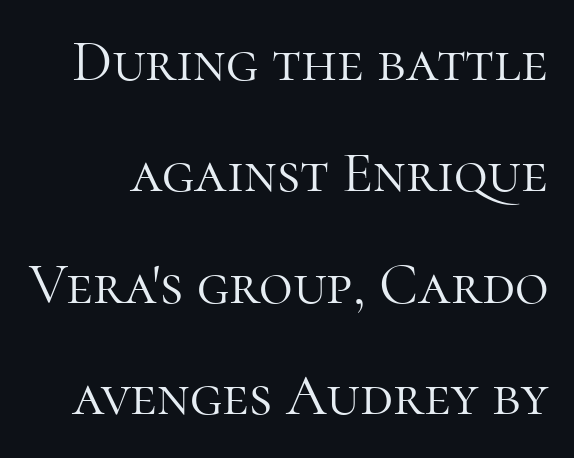
{"serif": "yes", "italic": "no", "bold": "no", "weight": "light", "width": "normal", "stroke_contrast": "high", "x_height": "medium", "monospaced": "no", "underline": "no", "line_spacing": "loose", "line_spacing_ratio": 1.92, "letter_spacing": "normal", "letter_spacing_em": 0.0, "glyph_px": 58}
